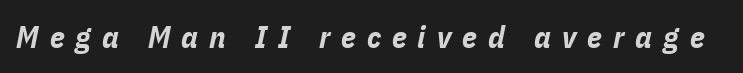
The image shows 31 px bold, condensed type, italic (leaning right); set unusually wide letter spacing (+0.36 em), not underlined; low stroke contrast and a medium x-height.
